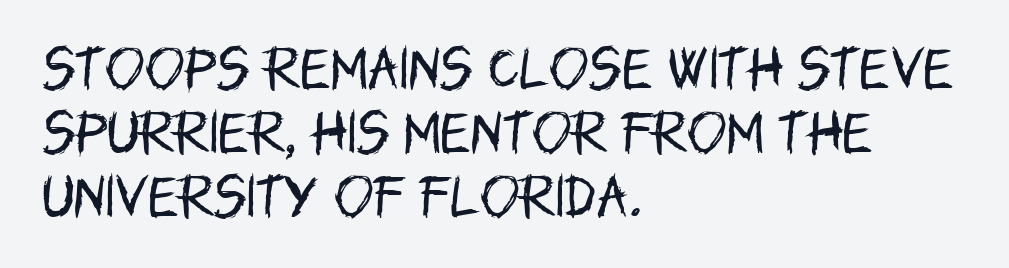
{"serif": "no", "italic": "no", "bold": "no", "weight": "regular", "width": "condensed", "stroke_contrast": "low", "x_height": "large", "monospaced": "no", "underline": "no", "align": "left", "line_spacing": "normal", "line_spacing_ratio": 1.36, "letter_spacing": "normal", "letter_spacing_em": 0.0, "glyph_px": 47}
